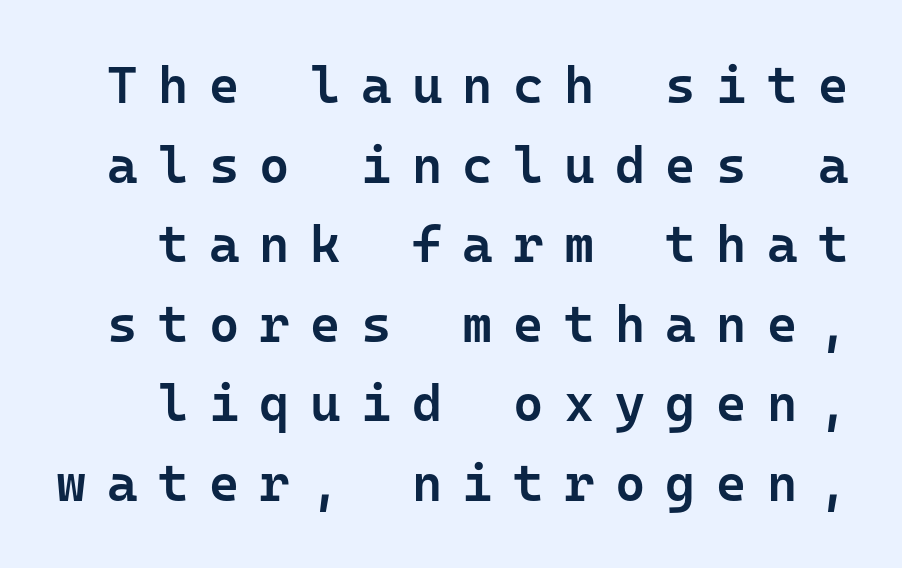
{"serif": "no", "italic": "no", "bold": "semi", "weight": "semibold", "width": "normal", "stroke_contrast": "low", "x_height": "medium", "monospaced": "yes", "underline": "no", "line_spacing": "normal", "line_spacing_ratio": 1.53, "letter_spacing": "wide", "letter_spacing_em": 0.39, "glyph_px": 52}
